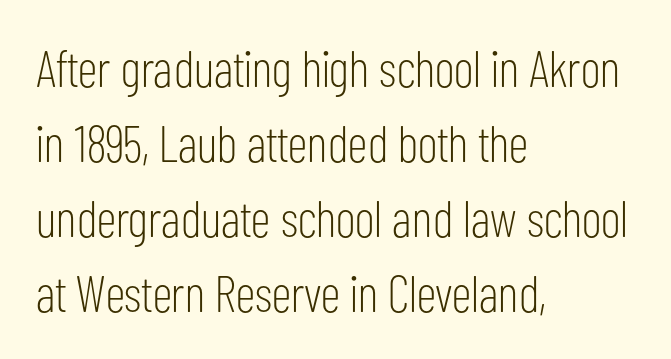
The image shows 51 px light, condensed sans-serif type, upright; set left-aligned, normal line spacing (1.47x), normal letter spacing, not underlined; low stroke contrast and a medium x-height.
